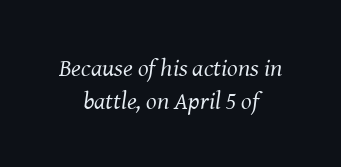
Q: Is the text bold? A: No.
Q: Is the text italic (slanted)? A: Yes, it leans right by about 8 degrees.
Q: Is the text underlined? A: No.
Q: How is the paragraph aligned? A: Centered.
Q: Is the spacing between letters normal or unusually wide? A: Normal.
Q: Is the spacing between lines tight, normal or loose? A: Normal.
